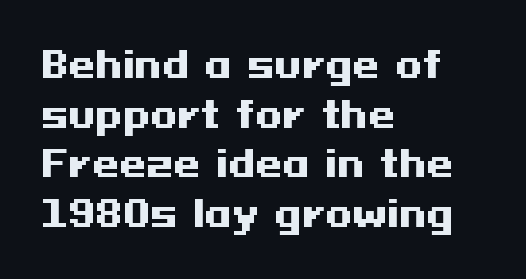
{"serif": "no", "italic": "no", "bold": "yes", "weight": "heavy", "width": "wide", "stroke_contrast": "medium", "x_height": "medium", "underline": "no", "align": "left", "line_spacing": "normal", "line_spacing_ratio": 1.42, "letter_spacing": "normal", "letter_spacing_em": 0.0, "glyph_px": 35}
